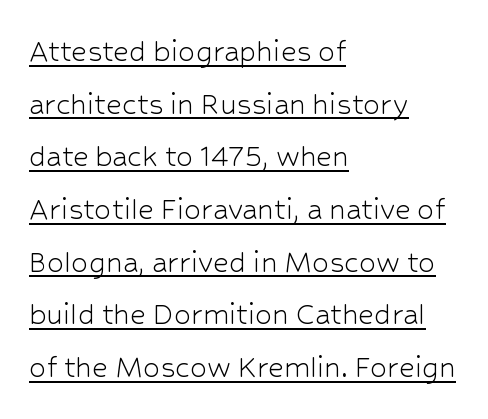
{"serif": "no", "italic": "no", "bold": "no", "weight": "light", "width": "normal", "stroke_contrast": "low", "x_height": "medium", "monospaced": "no", "underline": "yes", "align": "left", "line_spacing": "normal", "line_spacing_ratio": 1.55, "letter_spacing": "normal", "letter_spacing_em": 0.0, "glyph_px": 34}
